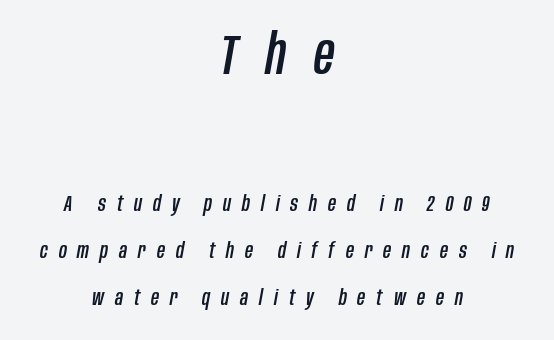
The image shows 56 px condensed type, italic (leaning right); set centered, loose line spacing (2.13x), unusually wide letter spacing (+0.5 em), not underlined; the first (top) block is 2.55x larger; low stroke contrast and a large x-height.
